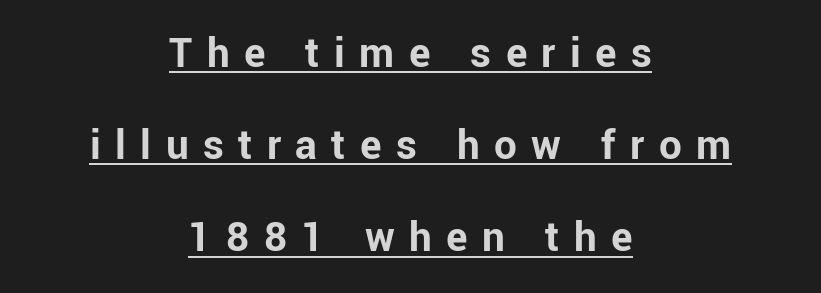
The image shows 45 px bold sans-serif type, upright; set centered, loose line spacing (2.05x), unusually wide letter spacing (+0.32 em), underlined; low stroke contrast and a medium x-height.
